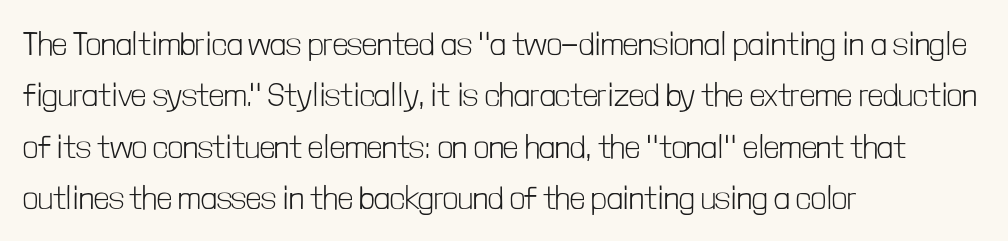
Q: Is the text bold? A: No.
Q: Is the text italic (slanted)? A: No, it is upright.
Q: Is the typeface a serif or a sans-serif typeface? A: Sans-serif.
Q: Is the text underlined? A: No.
Q: How is the paragraph aligned? A: Left-aligned.
Q: Is the spacing between letters normal or unusually wide? A: Normal.
Q: Is the spacing between lines tight, normal or loose? A: Normal.
Q: Width (condensed, normal, or wide)? A: Condensed.
Q: Stroke contrast? A: Low.
Q: x-height? A: Medium.
Q: Monospaced? A: No.
